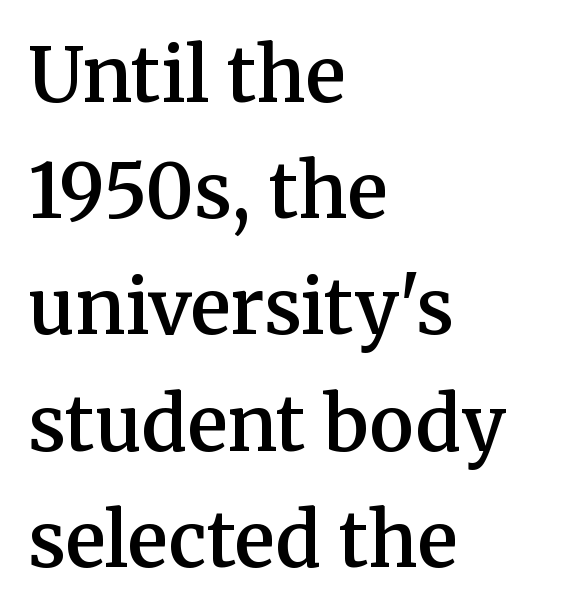
{"serif": "yes", "italic": "no", "bold": "semi", "weight": "semibold", "width": "normal", "stroke_contrast": "medium", "x_height": "medium", "monospaced": "no", "underline": "no", "align": "left", "line_spacing": "normal", "line_spacing_ratio": 1.55, "letter_spacing": "normal", "letter_spacing_em": 0.0, "glyph_px": 75}
